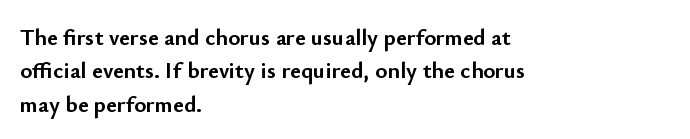
Q: Is the text bold? A: Yes.
Q: Is the text italic (slanted)? A: No, it is upright.
Q: Is the text underlined? A: No.
Q: How is the paragraph aligned? A: Left-aligned.
Q: Is the spacing between letters normal or unusually wide? A: Normal.
Q: Is the spacing between lines tight, normal or loose? A: Normal.
